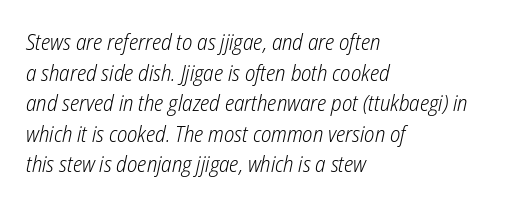
The weight tops out at a normal text grade. Looking at the ascenders, they clearly lean. These lines stack with their left ends in a neat column. Type without underlining. Compared with typical body copy, the letter spacing here is the same.
